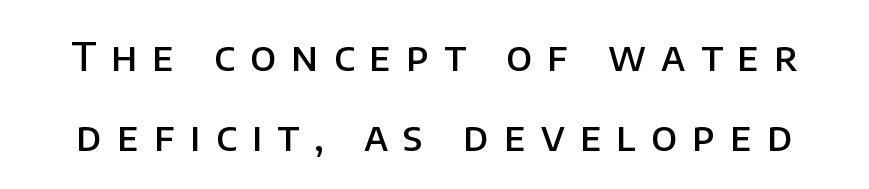
The vertical gap from one line to the next is large. You can tell it's not italic because the verticals are truly vertical. Letterform terminals end flat and unadorned throughout the passage. Has an underline been added? It has not. As a designer I'd log this as weight 600, semibold. Look at the tracking — it's clearly loosened, letters drifting apart.
